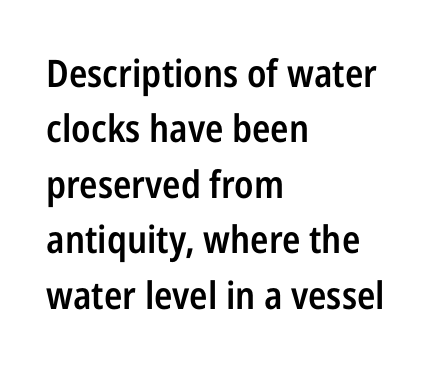
{"serif": "no", "italic": "no", "bold": "semi", "weight": "semibold", "width": "condensed", "stroke_contrast": "low", "x_height": "medium", "monospaced": "no", "underline": "no", "align": "left", "line_spacing": "normal", "line_spacing_ratio": 1.46, "letter_spacing": "normal", "letter_spacing_em": 0.0, "glyph_px": 38}
